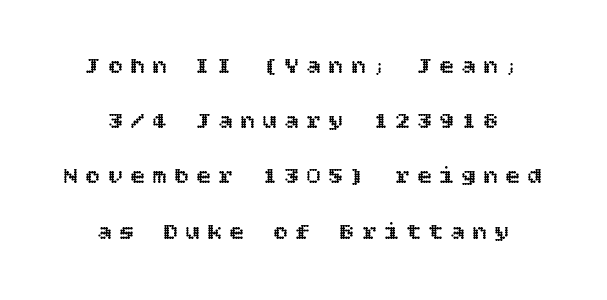
Q: Is the text italic (slanted)? A: No, it is upright.
Q: Is the text underlined? A: No.
Q: How is the paragraph aligned? A: Centered.
Q: Is the spacing between letters normal or unusually wide? A: Unusually wide.
Q: Is the spacing between lines tight, normal or loose? A: Loose.
